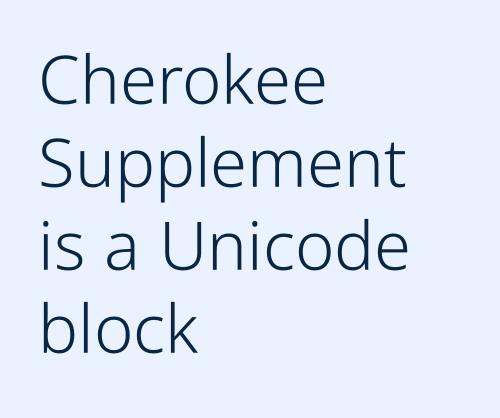
Here the glyphs are tracked normally, forming tight word shapes. The passage shown is typed in a proportional face where columns would drift. The face looks like a standard text weight, possibly lighter. A student would call this left alignment; a typographer would say flush left, rag right.
